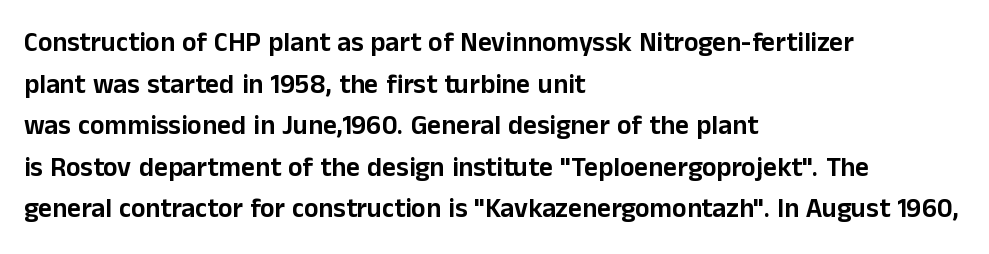
{"italic": "no", "underline": "no", "align": "left", "line_spacing": "normal", "line_spacing_ratio": 1.54, "letter_spacing": "normal", "letter_spacing_em": 0.0, "glyph_px": 27}
